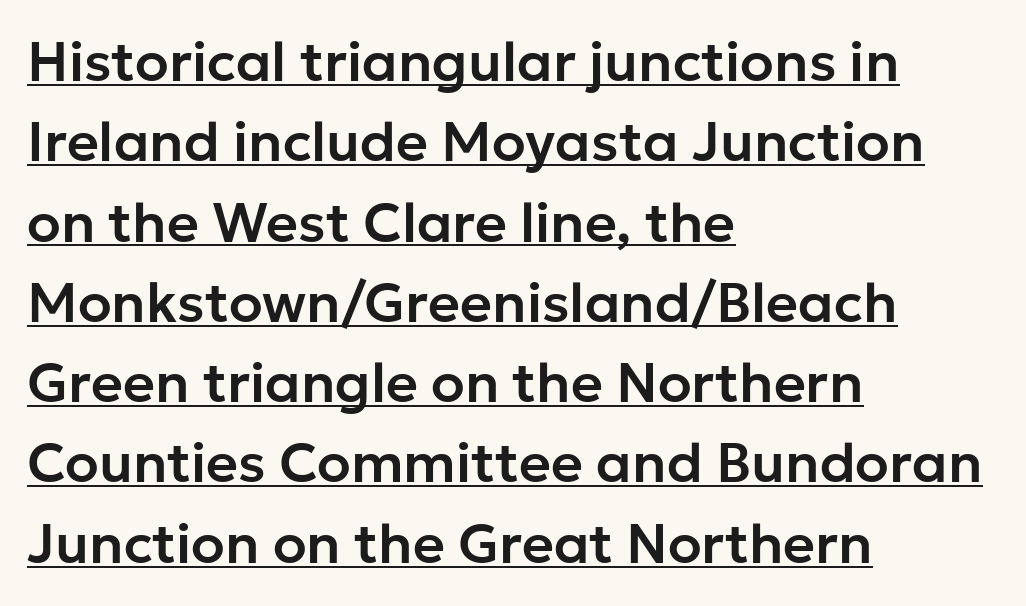
I'd call this a sans setting — the letters go barefoot. Nobody touched the tracking dial on this one. A typographer would call this underscored text. The passage shown is typed in a proportional face where columns would drift. Does the copy run flush right? No — it runs flush left.
